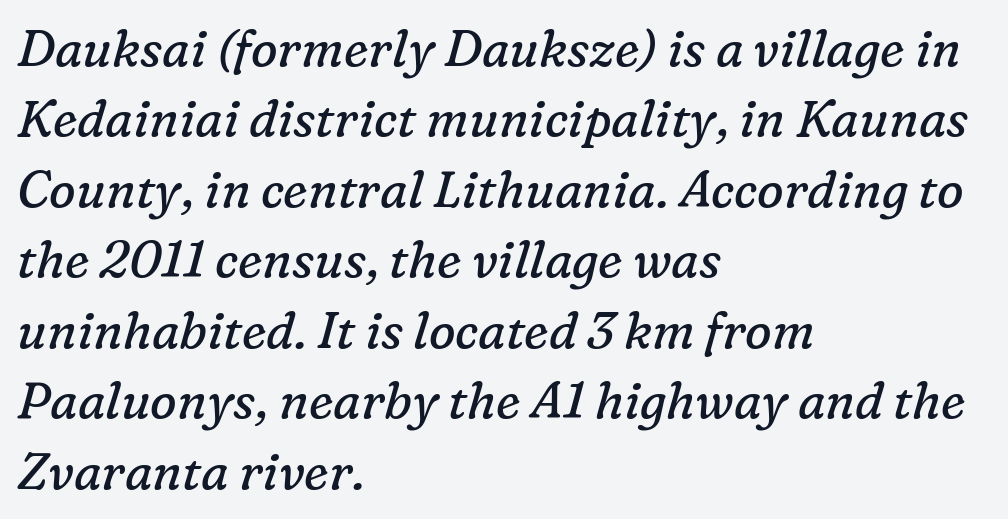
Students, note that the glyphs here touch the page at normal intervals. You could not count columns in this text — the font is proportionally spaced. The passage shown leans; its letterforms are oblique. Bare-footed words on every line.
